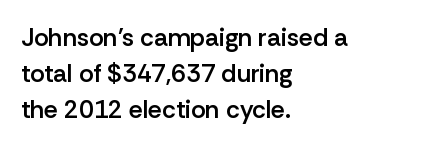
{"italic": "no", "bold": "semi", "underline": "no", "align": "left", "line_spacing": "normal", "line_spacing_ratio": 1.44, "letter_spacing": "normal", "letter_spacing_em": 0.0, "glyph_px": 25}
